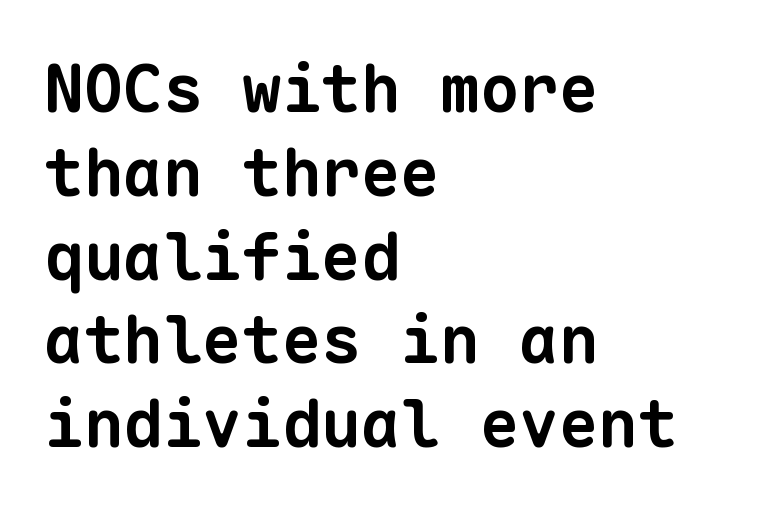
Q: Is the text bold? A: Yes.
Q: Is the typeface a serif or a sans-serif typeface? A: Sans-serif.
Q: Is the text underlined? A: No.
Q: How is the paragraph aligned? A: Left-aligned.
Q: Is the spacing between letters normal or unusually wide? A: Normal.
Q: Is the spacing between lines tight, normal or loose? A: Normal.
Q: Width (condensed, normal, or wide)? A: Normal.
Q: Stroke contrast? A: Low.
Q: x-height? A: Medium.
Q: Monospaced? A: Yes.
